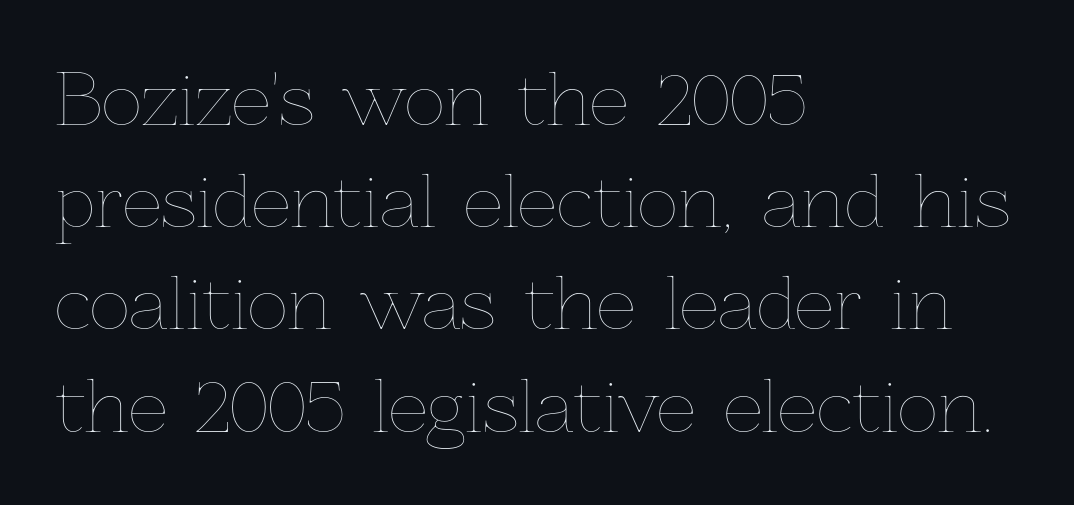
The image shows 70 px thin type, upright; set left-aligned, normal line spacing (1.46x), normal letter spacing, not underlined; low stroke contrast and a medium x-height.
